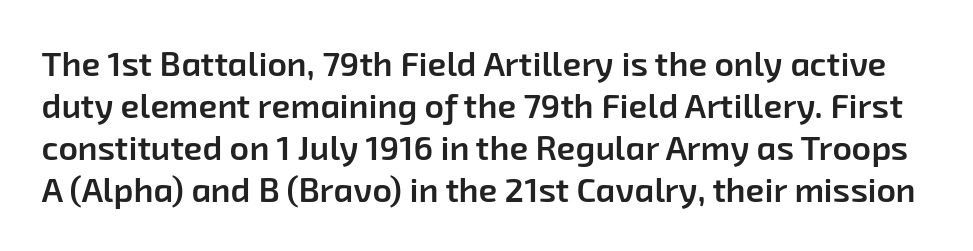
{"serif": "no", "bold": "semi", "weight": "semibold", "width": "normal", "stroke_contrast": "low", "x_height": "medium", "monospaced": "no", "underline": "no", "line_spacing_ratio": 1.24, "letter_spacing": "normal", "letter_spacing_em": 0.0, "glyph_px": 34}
